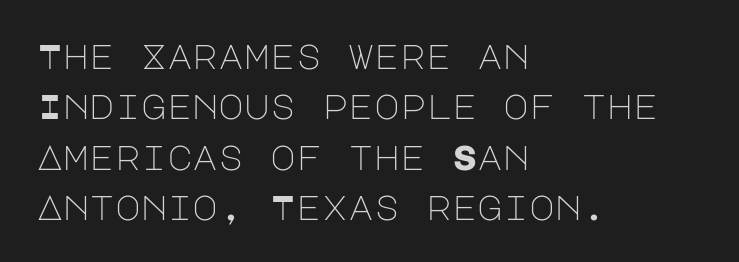
In terms of posture, this sample is upright. Compared with typical paragraphs, the rows here are spaced about the same. Inter-character spacing is left at the font's built-in metrics. No letter is thick-stroked: the sample isn't bold. The paragraph has a hard left edge and a soft right edge.
